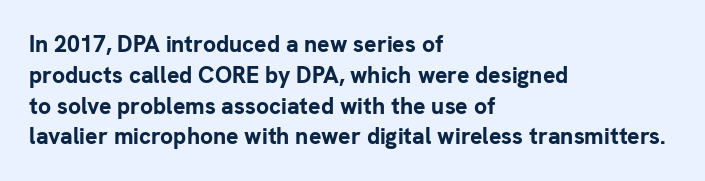
{"italic": "no", "bold": "yes", "underline": "no", "align": "left", "line_spacing": "normal", "line_spacing_ratio": 1.34, "letter_spacing": "normal", "letter_spacing_em": 0.0, "glyph_px": 23}
